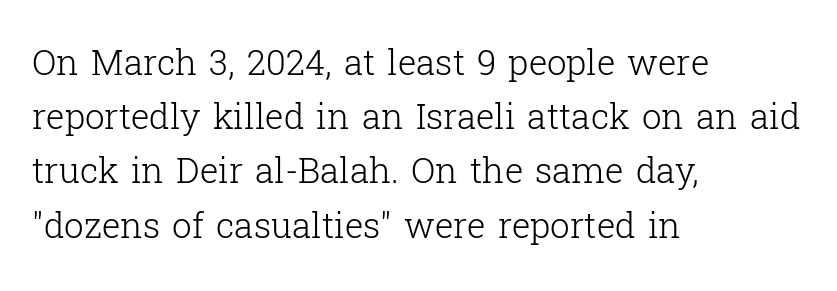
Descenders hang freely into open space. Teacher's note: observe the even left margin — that is flush-left alignment. I'd call this a serif setting — the letters wear small feet. Evenly set lines give the paragraph a standard silhouette. This is roman type, the default non-slanted kind.
